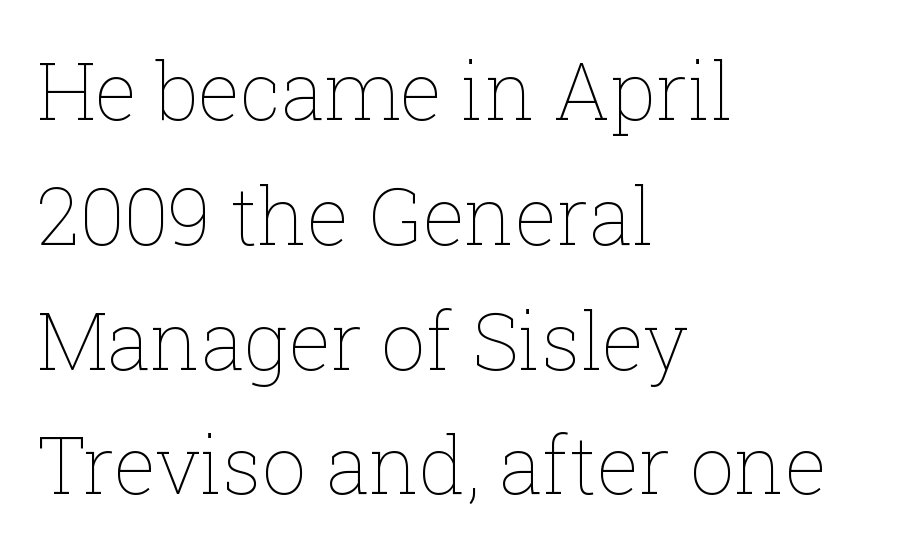
Every character sits straight up, as roman type does. Tracking value appears to be zero — textbook default spacing. These lines are rendered in a variable-pitch font. Heft: none added — not bold.
